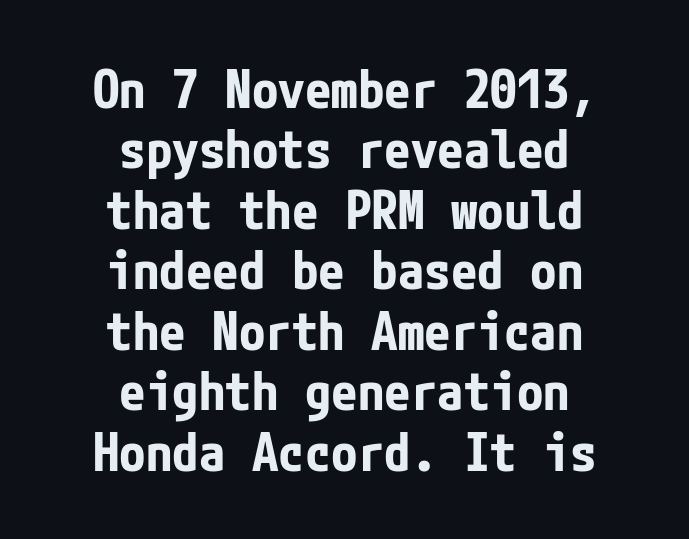
{"serif": "no", "italic": "no", "bold": "yes", "weight": "bold", "width": "condensed", "stroke_contrast": "low", "x_height": "medium", "underline": "no", "align": "center", "line_spacing": "tight", "line_spacing_ratio": 1.14, "letter_spacing": "normal", "letter_spacing_em": 0.0, "glyph_px": 53}
